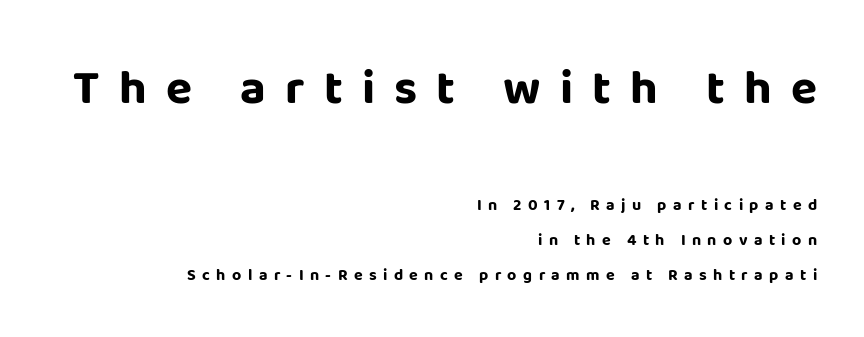
The image shows 48 px bold sans-serif type, upright; set right-aligned, loose line spacing (2.19x), unusually wide letter spacing (+0.4 em), not underlined; the first (top) block is 3.0x larger; low stroke contrast and a large x-height.
